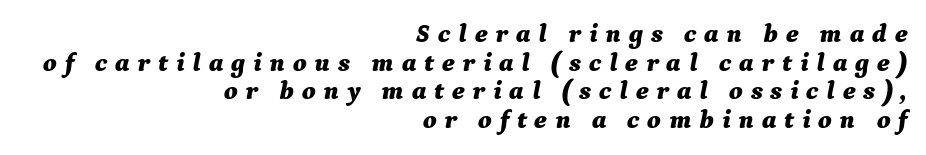
Characters are canted at an angle relative to the baseline's perpendicular. The letters are spread apart with noticeably loose tracking. Leftover space on each line is placed entirely before the opening word. The specimen omits any rule beneath the text block's lines. The typesetting leans heavy: a genuine bold.
